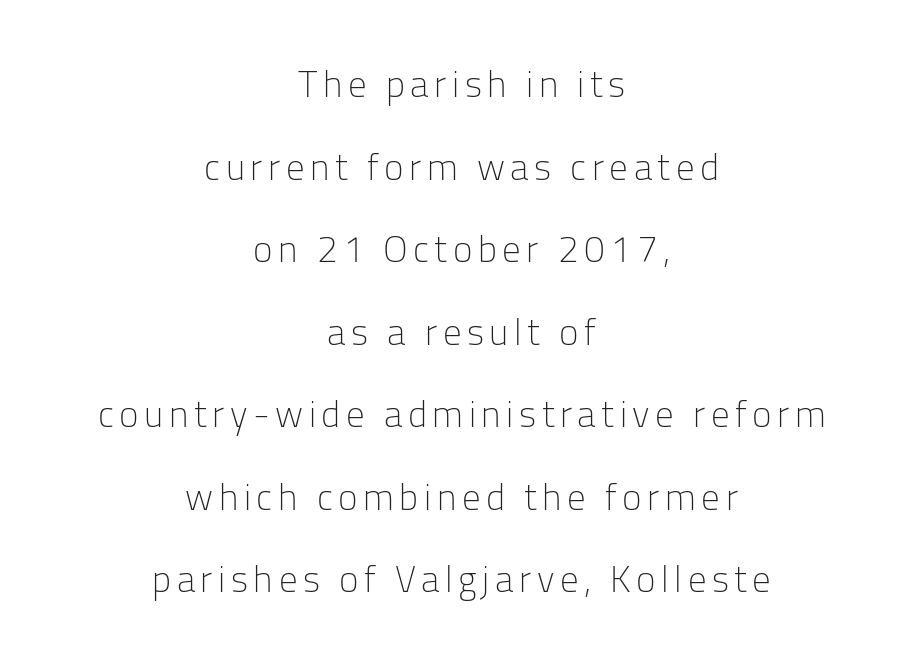
{"serif": "no", "italic": "no", "bold": "no", "weight": "light", "width": "normal", "stroke_contrast": "low", "x_height": "medium", "monospaced": "no", "underline": "no", "align": "center", "line_spacing": "loose", "line_spacing_ratio": 2.23, "glyph_px": 37}
